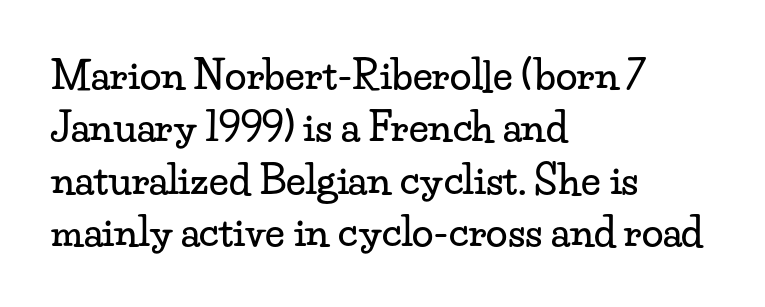
{"serif": "yes", "italic": "no", "width": "wide", "stroke_contrast": "low", "x_height": "small", "monospaced": "no", "underline": "no", "align": "left", "line_spacing": "normal", "line_spacing_ratio": 1.34, "letter_spacing": "normal", "letter_spacing_em": 0.0, "glyph_px": 39}
